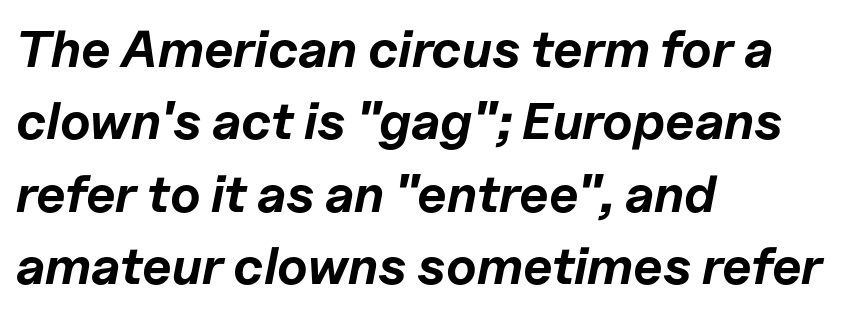
Q: Is the text bold? A: Yes.
Q: Is the text italic (slanted)? A: Yes, it leans right by about 11 degrees.
Q: Is the text underlined? A: No.
Q: How is the paragraph aligned? A: Left-aligned.
Q: Is the spacing between letters normal or unusually wide? A: Normal.
Q: Is the spacing between lines tight, normal or loose? A: Normal.
Q: Width (condensed, normal, or wide)? A: Normal.
Q: Stroke contrast? A: Low.
Q: x-height? A: Medium.
Q: Monospaced? A: No.
